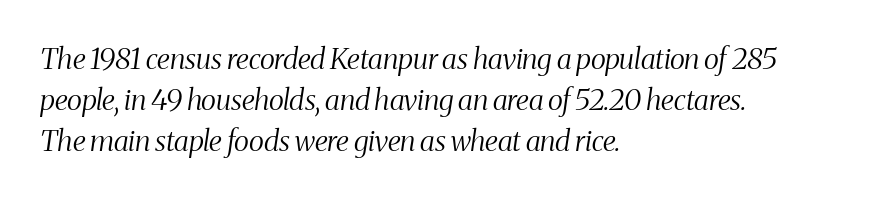
The image shows 29 px light, condensed serif type, italic (leaning right); set left-aligned, normal line spacing (1.42x), normal letter spacing, not underlined; medium stroke contrast and a medium x-height.
